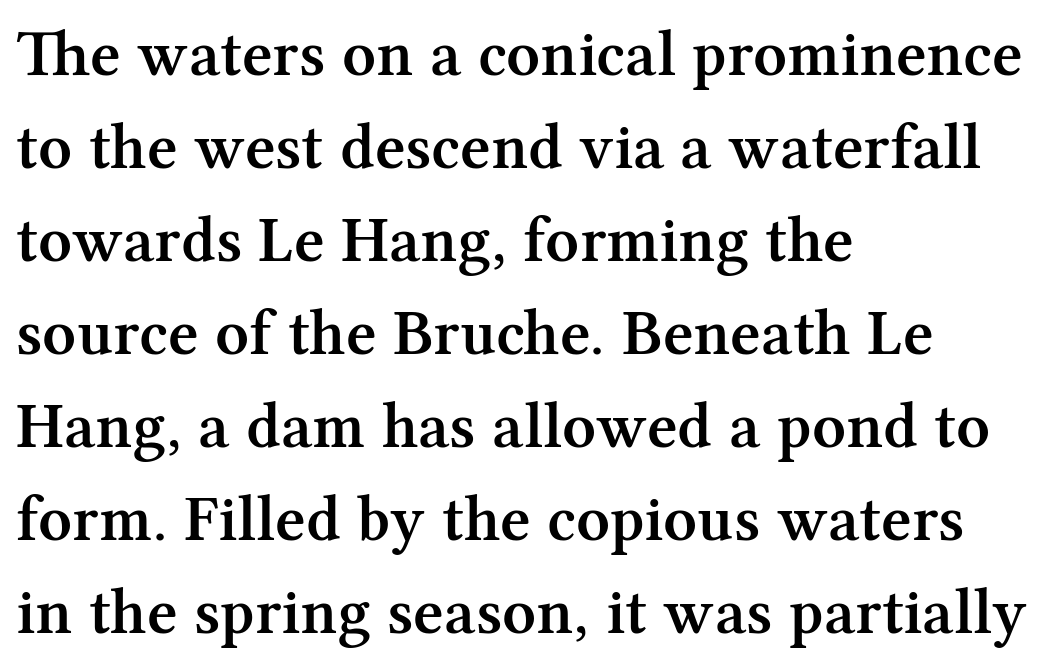
The image shows 66 px semibold serif type, upright; set left-aligned, normal line spacing (1.41x), normal letter spacing, not underlined; medium stroke contrast and a medium x-height.
